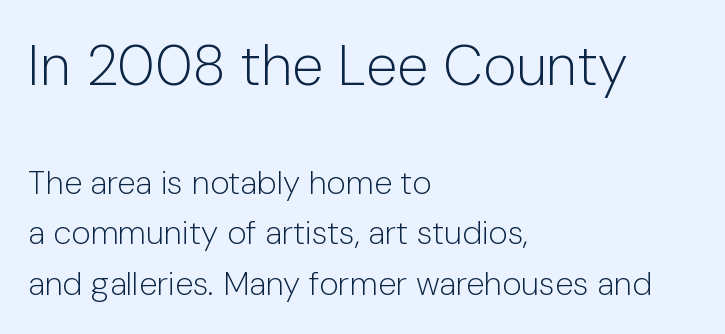
{"serif": "no", "italic": "no", "bold": "no", "weight": "light", "width": "normal", "stroke_contrast": "low", "x_height": "medium", "monospaced": "no", "underline": "no", "align": "left", "line_spacing": "normal", "line_spacing_ratio": 1.53, "letter_spacing": "normal", "letter_spacing_em": 0.0, "larger_block": "first", "size_ratio": 1.73, "glyph_px": 57}
